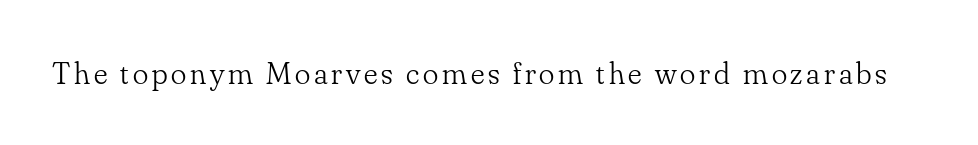
The weight tops out at a normal text grade. Note the varied advance widths — an 'i' is clearly narrower than an 'm'. These lines were composed using upright roman letters. A serif font was chosen for this passage. Check under the words: just untouched page.
